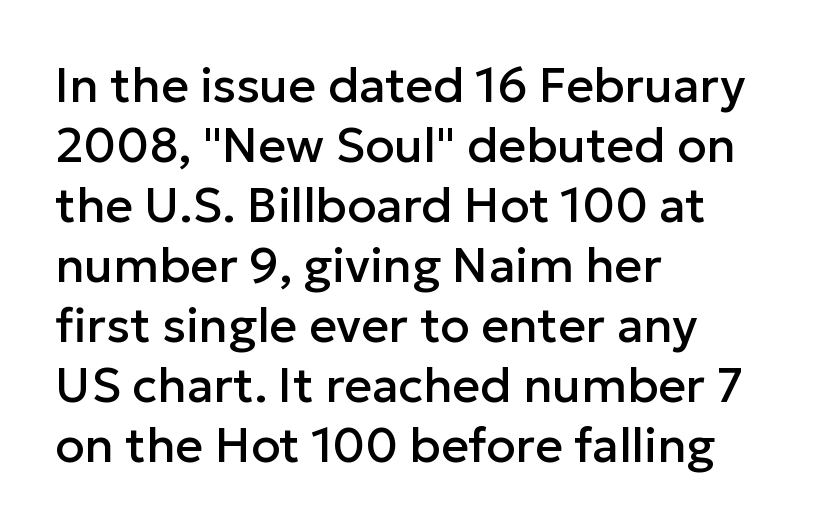
{"serif": "no", "italic": "no", "width": "normal", "stroke_contrast": "low", "x_height": "medium", "monospaced": "no", "underline": "no", "align": "left", "line_spacing": "normal", "line_spacing_ratio": 1.25, "letter_spacing": "normal", "letter_spacing_em": 0.0, "glyph_px": 48}
